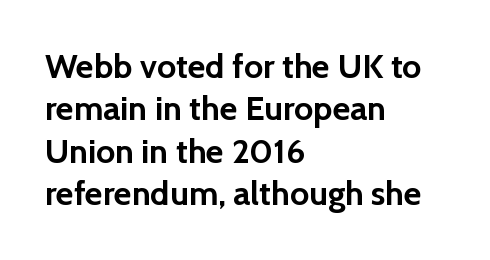
{"serif": "no", "italic": "no", "bold": "yes", "weight": "semibold", "width": "normal", "x_height": "medium", "monospaced": "no", "underline": "no", "align": "left", "line_spacing": "normal", "line_spacing_ratio": 1.25, "letter_spacing": "normal", "letter_spacing_em": 0.0, "glyph_px": 34}
